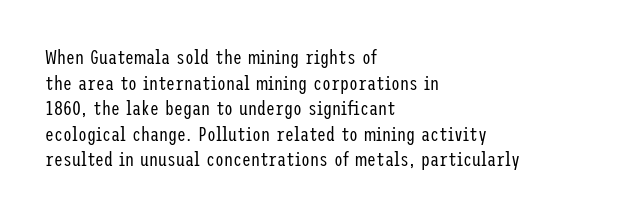
The weight would be labelled regular, book, light, or lighter still. Tall strokes in this sample are plumb rather than angled. These lines stack with their left ends in a neat column. Unmarked baselines from the first word to the last. Regular leading. A typesetter would call this zero additional tracking.
